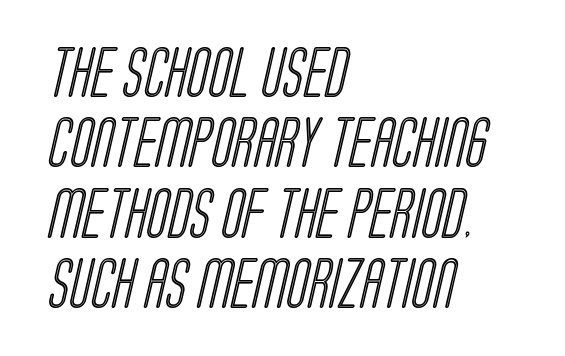
The image shows 50 px condensed type; set left-aligned, normal line spacing (1.41x), normal letter spacing, not underlined; a large x-height.
